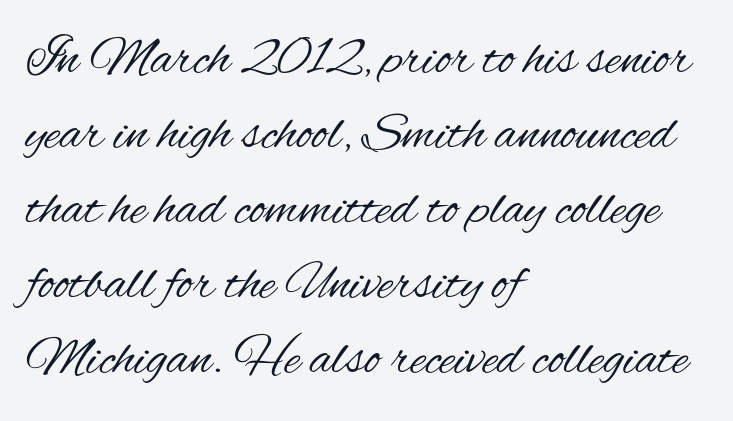
The image shows 54 px regular-weight, condensed sans-serif type; set left-aligned, normal line spacing (1.39x), normal letter spacing, not underlined; medium stroke contrast and a small x-height.
